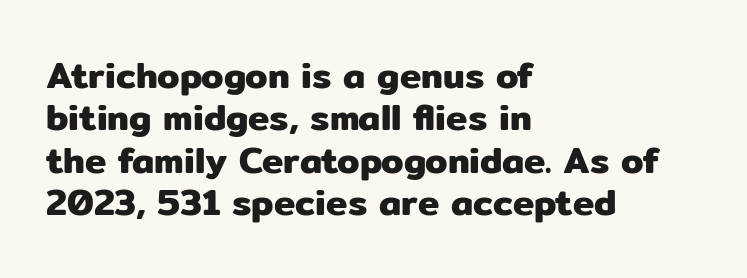
Each letter's strokes conclude bluntly, with no projecting serifs. The line texture is even and compact thanks to regular tracking. Here the designer chose a conventional face with non-uniform glyph widths. Each row of text sits above clean, open space. Notice how the passage keeps a crisp vertical edge on the left only.
